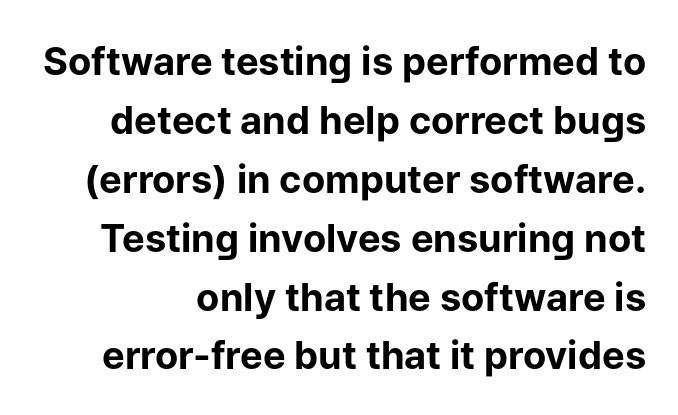
Q: Is the text bold? A: Yes.
Q: Is the text italic (slanted)? A: No, it is upright.
Q: Is the typeface a serif or a sans-serif typeface? A: Sans-serif.
Q: Is the text underlined? A: No.
Q: Is the spacing between letters normal or unusually wide? A: Normal.
Q: Is the spacing between lines tight, normal or loose? A: Normal.
Q: Width (condensed, normal, or wide)? A: Normal.
Q: Stroke contrast? A: Low.
Q: x-height? A: Medium.
Q: Monospaced? A: No.
